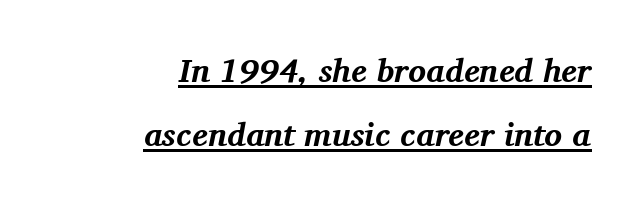
The image shows 33 px bold serif type, italic (leaning right); set right-aligned, loose line spacing (1.93x), normal letter spacing, underlined; medium stroke contrast and a medium x-height.
